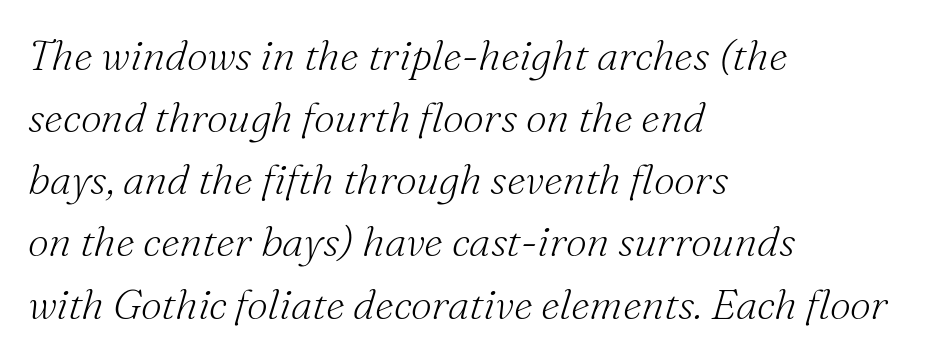
{"serif": "yes", "italic": "yes", "lean": "right", "slant_degrees": 16, "bold": "no", "weight": "light", "width": "normal", "stroke_contrast": "medium", "x_height": "small", "monospaced": "no", "underline": "no", "align": "left", "line_spacing": "normal", "line_spacing_ratio": 1.48, "letter_spacing": "normal", "letter_spacing_em": 0.0, "glyph_px": 42}
